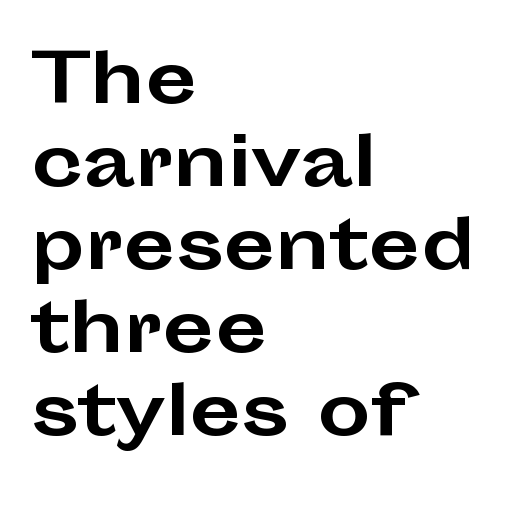
Q: Is the text bold? A: Yes.
Q: Is the text italic (slanted)? A: No, it is upright.
Q: Is the typeface a serif or a sans-serif typeface? A: Sans-serif.
Q: Is the text underlined? A: No.
Q: How is the paragraph aligned? A: Left-aligned.
Q: Is the spacing between letters normal or unusually wide? A: Normal.
Q: Width (condensed, normal, or wide)? A: Wide.
Q: Stroke contrast? A: Low.
Q: x-height? A: Medium.
Q: Monospaced? A: No.
